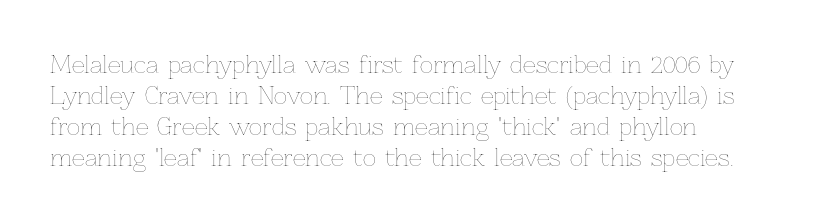
{"italic": "no", "bold": "no", "underline": "no", "align": "left", "line_spacing": "normal", "line_spacing_ratio": 1.35, "letter_spacing": "normal", "letter_spacing_em": 0.0, "glyph_px": 23}
